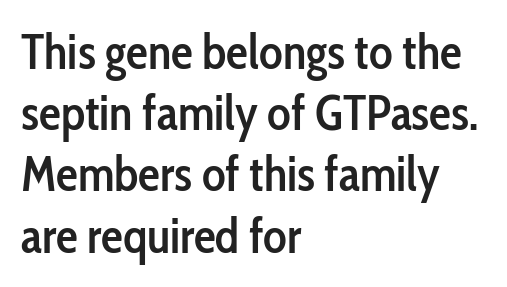
{"serif": "no", "italic": "no", "bold": "semi", "weight": "semibold", "width": "condensed", "stroke_contrast": "low", "x_height": "medium", "monospaced": "no", "underline": "no", "align": "left", "line_spacing": "normal", "line_spacing_ratio": 1.25, "letter_spacing": "normal", "letter_spacing_em": 0.0, "glyph_px": 49}
